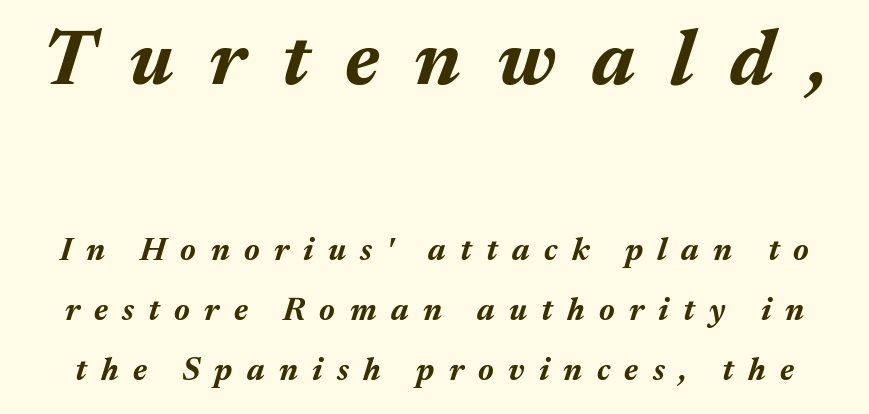
The image shows 79 px bold type, italic (leaning right); set line spacing 1.87x, unusually wide letter spacing (+0.45 em), not underlined; the first (top) block is 2.47x larger; medium stroke contrast and a medium x-height.
